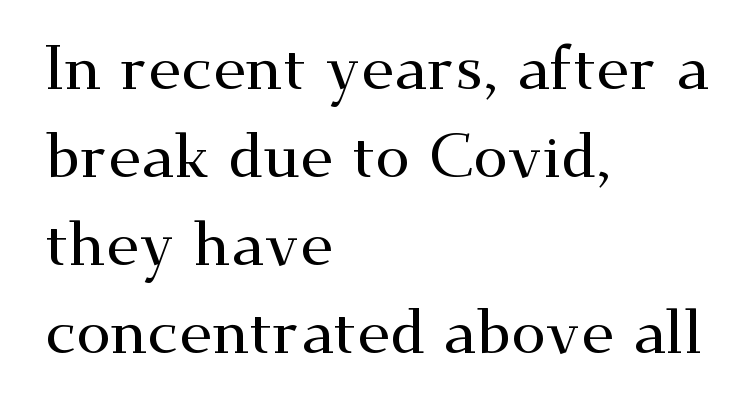
Line spacing here is normal. Teacher's note: observe the even left margin — that is flush-left alignment. You could not count columns in this text — the font is proportionally spaced. Honestly, the letter spacing is just normal — you wouldn't notice it. These lines are composed in type with serifs. Letters rest on an invisible, unmarked baseline.
